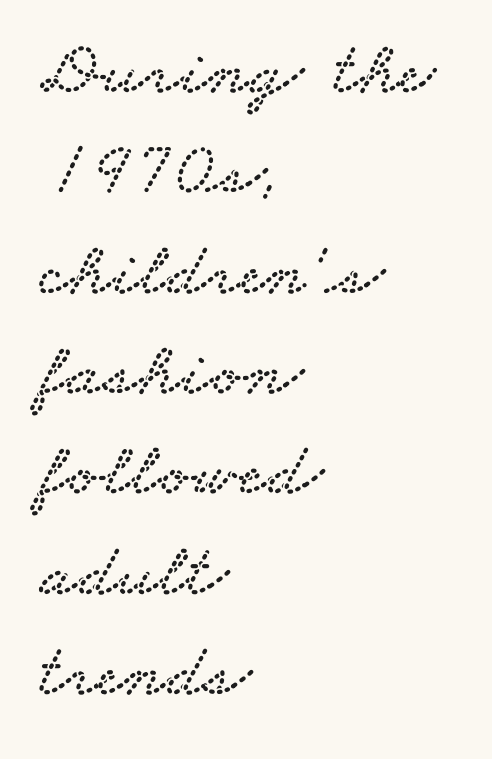
{"serif": "yes", "width": "wide", "stroke_contrast": "low", "x_height": "small", "monospaced": "no", "underline": "no", "align": "left", "line_spacing": "normal", "line_spacing_ratio": 1.32, "letter_spacing": "normal", "letter_spacing_em": 0.0, "glyph_px": 76}
